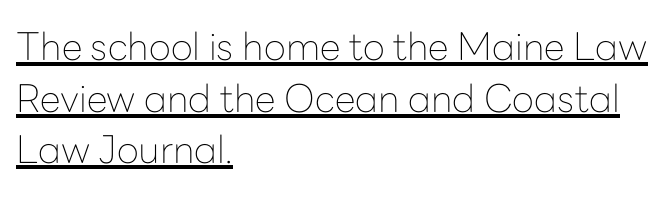
Honestly, the row spacing looks completely unremarkable. Short note: letters normally spaced. A typesetter would call this proportional, since set widths differ per character. In designer terms, the underline attribute is active on this setting. The paragraph shown leans on its left margin.
